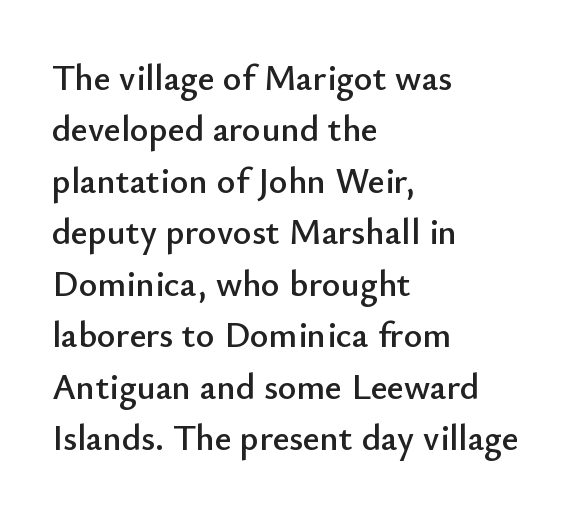
The image shows 36 px sans-serif type, upright; set left-aligned, normal line spacing (1.43x), normal letter spacing, not underlined; low stroke contrast and a small x-height.
